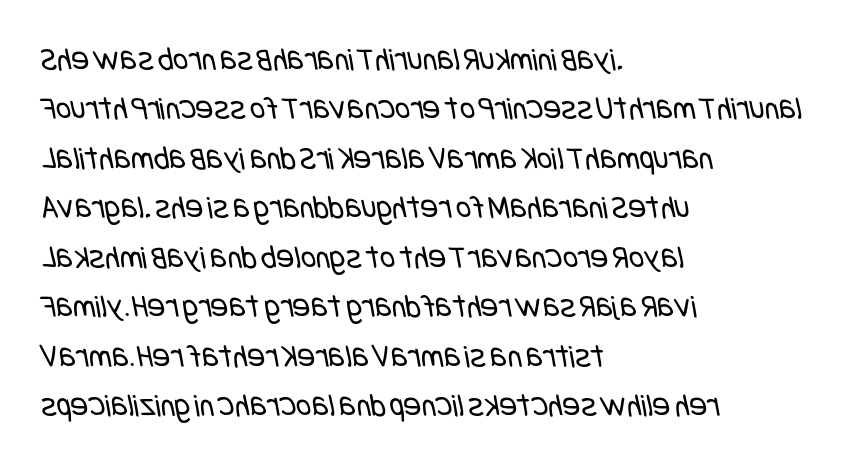
The image shows 33 px regular-weight, condensed sans-serif type; set left-aligned, normal line spacing (1.5x), normal letter spacing, not underlined; low stroke contrast and a large x-height.
